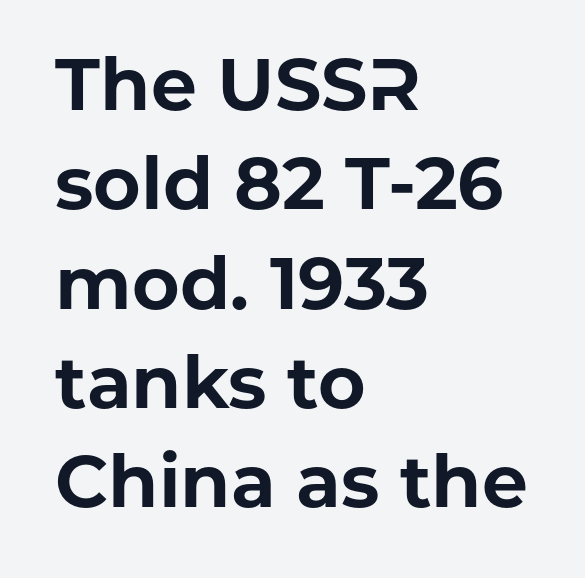
{"serif": "no", "italic": "no", "bold": "yes", "weight": "bold", "width": "normal", "stroke_contrast": "low", "x_height": "medium", "monospaced": "no", "underline": "no", "align": "left", "line_spacing": "normal", "line_spacing_ratio": 1.36, "letter_spacing": "normal", "letter_spacing_em": 0.0, "glyph_px": 73}
